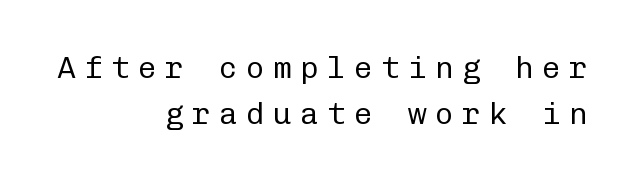
The image shows 31 px regular-weight sans-serif type, upright, monospaced; set right-aligned, normal line spacing (1.49x), unusually wide letter spacing (+0.27 em), not underlined; low stroke contrast and a medium x-height.
